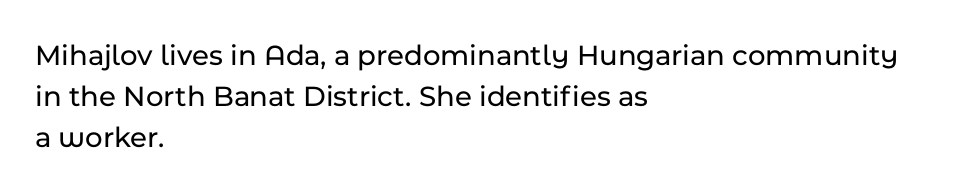
Glance below the letters and you will spot only blank space. The letterforms sit shoulder to shoulder at normal distance. Short and long lines alike share a common starting point at left. The glyphs in this specimen are sans serif.
